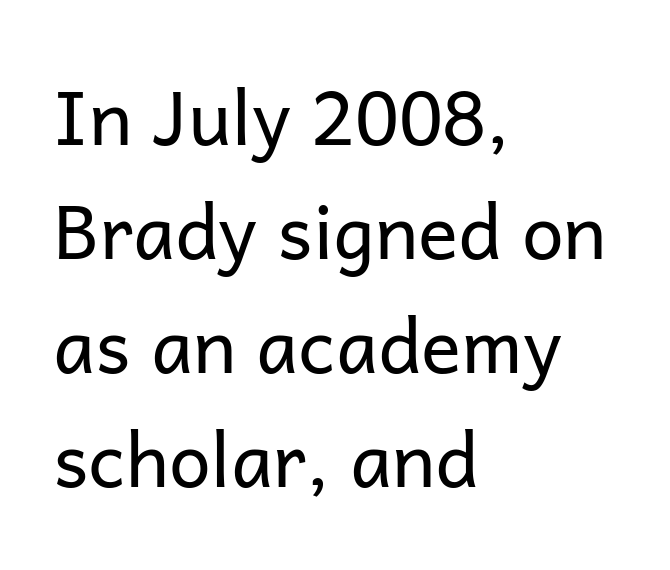
The image shows 75 px regular-weight sans-serif type, upright; set left-aligned, normal line spacing (1.52x), normal letter spacing, not underlined; low stroke contrast and a medium x-height.
